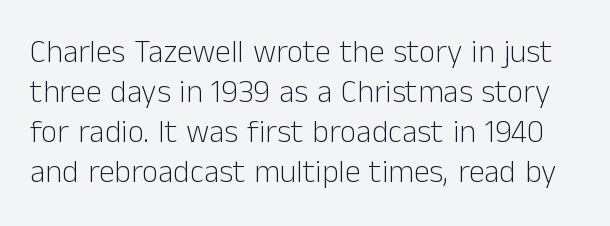
Q: Is the text bold? A: No.
Q: Is the text italic (slanted)? A: No, it is upright.
Q: Is the typeface a serif or a sans-serif typeface? A: Sans-serif.
Q: Is the text underlined? A: No.
Q: Is the spacing between letters normal or unusually wide? A: Normal.
Q: Is the spacing between lines tight, normal or loose? A: Normal.
Q: Width (condensed, normal, or wide)? A: Normal.
Q: Stroke contrast? A: Low.
Q: x-height? A: Medium.
Q: Monospaced? A: No.
